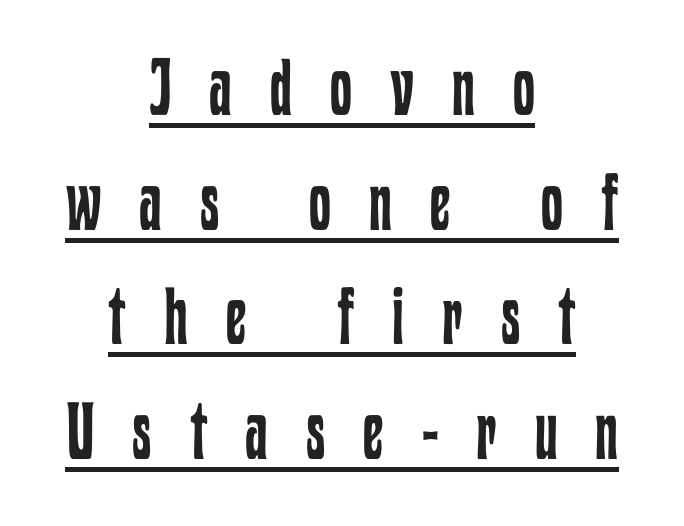
The rendering uses natural spacing where letterforms have individual widths. The glyphs are accompanied by a horizontal stroke just below them. This is not heavy type; no bold has been used. Compared with typical paragraphs, the rows here are spaced about the same. Does the lettering tilt? It doesn't — this is upright.
